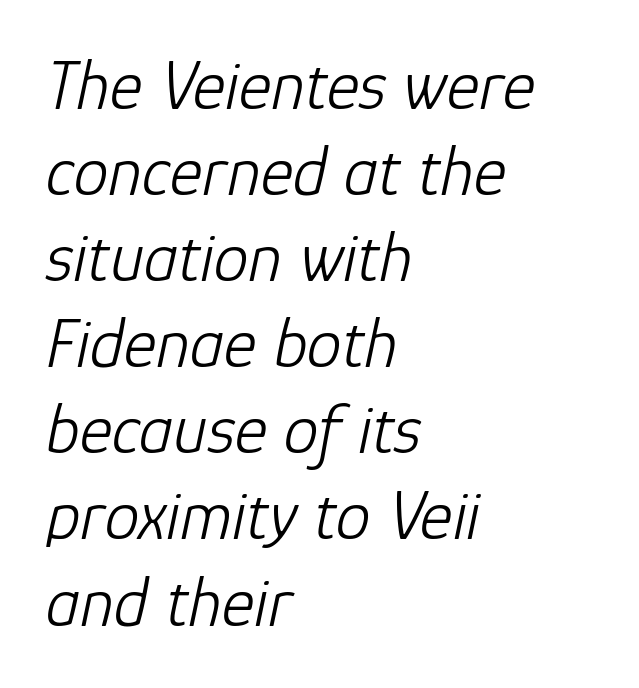
{"italic": "yes", "lean": "right", "slant_degrees": 12, "bold": "no", "weight": "light", "width": "normal", "stroke_contrast": "low", "x_height": "medium", "monospaced": "no", "underline": "no", "align": "left", "line_spacing_ratio": 1.23, "letter_spacing": "normal", "letter_spacing_em": 0.0, "glyph_px": 70}
